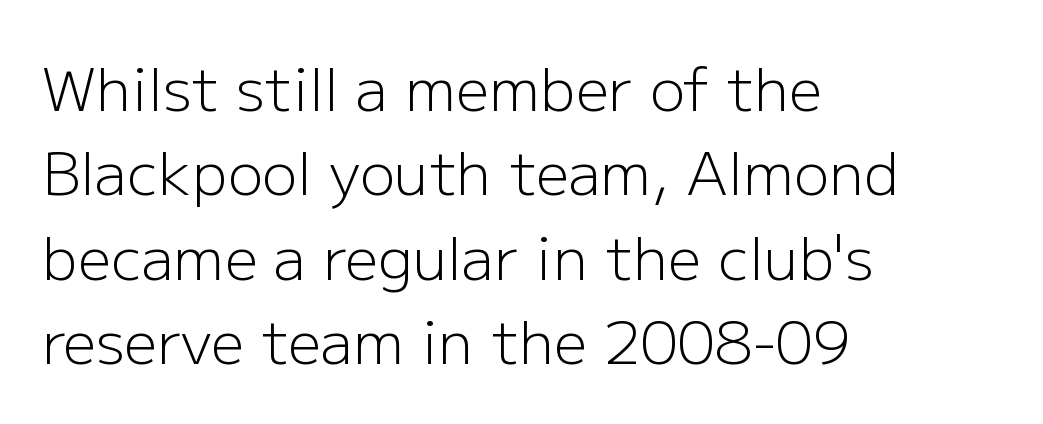
Q: Is the text bold? A: No.
Q: Is the text italic (slanted)? A: No, it is upright.
Q: Is the typeface a serif or a sans-serif typeface? A: Sans-serif.
Q: Is the text underlined? A: No.
Q: How is the paragraph aligned? A: Left-aligned.
Q: Is the spacing between letters normal or unusually wide? A: Normal.
Q: Is the spacing between lines tight, normal or loose? A: Normal.
Q: Width (condensed, normal, or wide)? A: Normal.
Q: Stroke contrast? A: Low.
Q: x-height? A: Medium.
Q: Monospaced? A: No.
